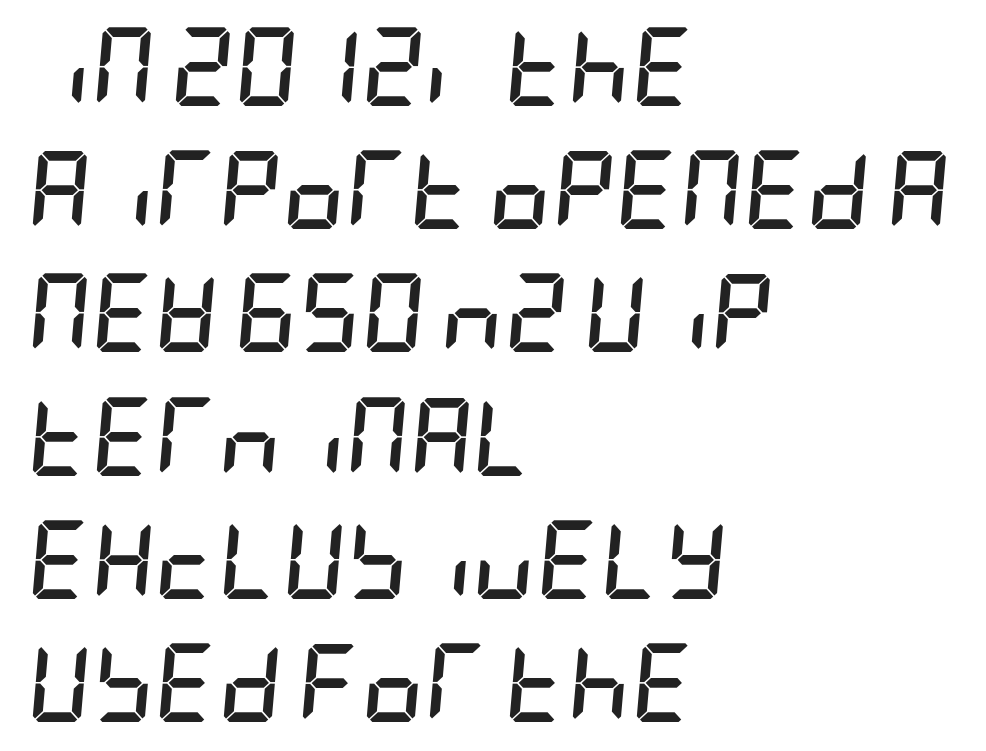
{"italic": "yes", "lean": "right", "slant_degrees": 5, "bold": "yes", "weight": "semibold", "width": "condensed", "stroke_contrast": "low", "x_height": "large", "underline": "no", "align": "left", "line_spacing": "normal", "line_spacing_ratio": 1.58, "letter_spacing": "normal", "letter_spacing_em": 0.0, "glyph_px": 78}
